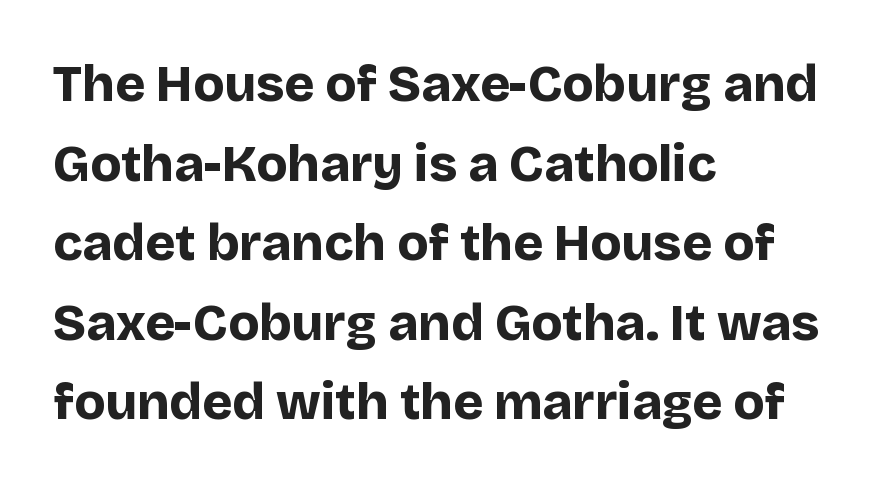
{"serif": "no", "italic": "no", "bold": "yes", "weight": "bold", "width": "normal", "stroke_contrast": "low", "x_height": "large", "monospaced": "no", "underline": "no", "align": "left", "line_spacing": "normal", "line_spacing_ratio": 1.56, "letter_spacing": "normal", "letter_spacing_em": 0.0, "glyph_px": 51}
